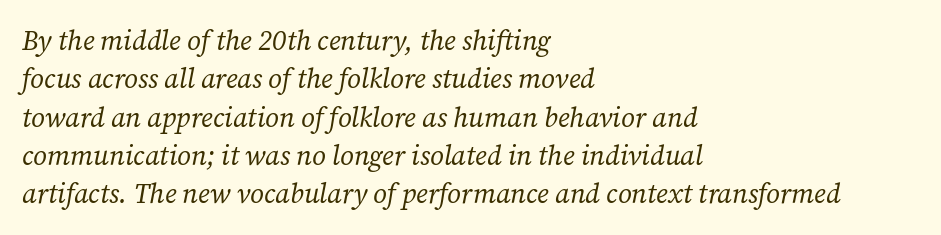
{"italic": "yes", "lean": "right", "slant_degrees": 12, "bold": "no", "underline": "no", "align": "left", "line_spacing": "normal", "line_spacing_ratio": 1.42, "letter_spacing": "normal", "letter_spacing_em": 0.0, "glyph_px": 27}
